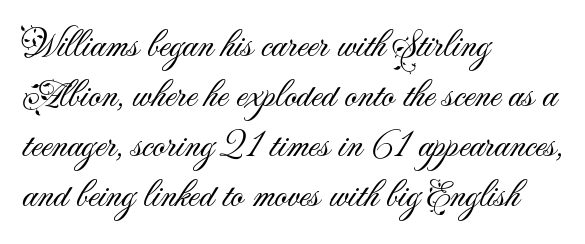
{"serif": "no", "bold": "no", "weight": "light", "width": "normal", "stroke_contrast": "medium", "x_height": "small", "monospaced": "no", "underline": "no", "align": "left", "line_spacing": "normal", "line_spacing_ratio": 1.28, "letter_spacing": "normal", "letter_spacing_em": 0.0, "glyph_px": 39}
